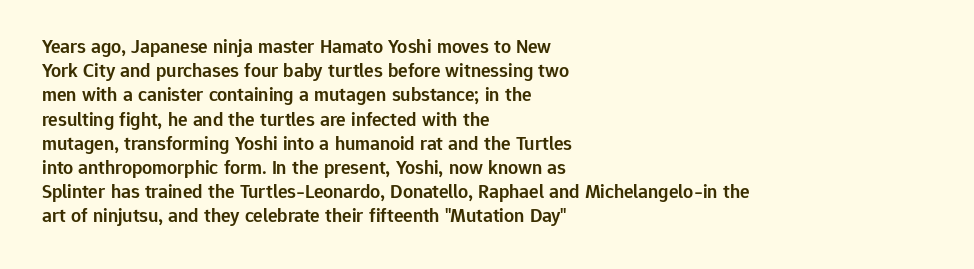
Q: Is the text bold? A: Semi-bold.
Q: Is the text italic (slanted)? A: No, it is upright.
Q: Is the text underlined? A: No.
Q: How is the paragraph aligned? A: Left-aligned.
Q: Is the spacing between letters normal or unusually wide? A: Normal.
